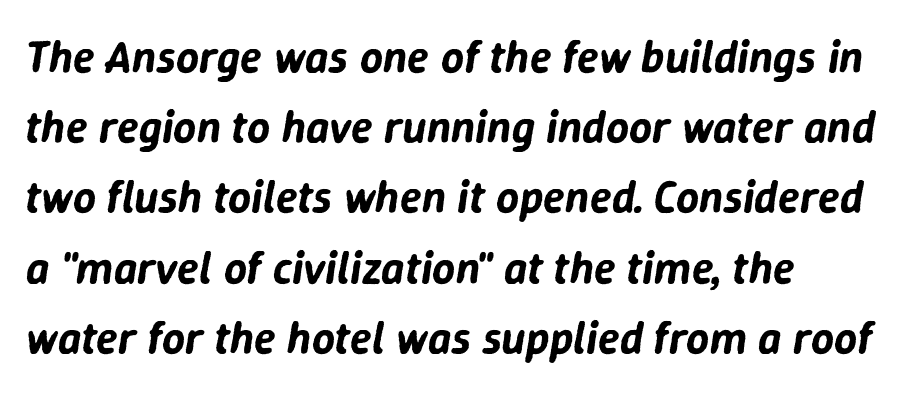
{"italic": "yes", "lean": "right", "slant_degrees": 9, "width": "normal", "stroke_contrast": "low", "x_height": "medium", "monospaced": "no", "underline": "no", "align": "left", "line_spacing": "normal", "line_spacing_ratio": 1.56, "letter_spacing": "normal", "letter_spacing_em": 0.0, "glyph_px": 45}
